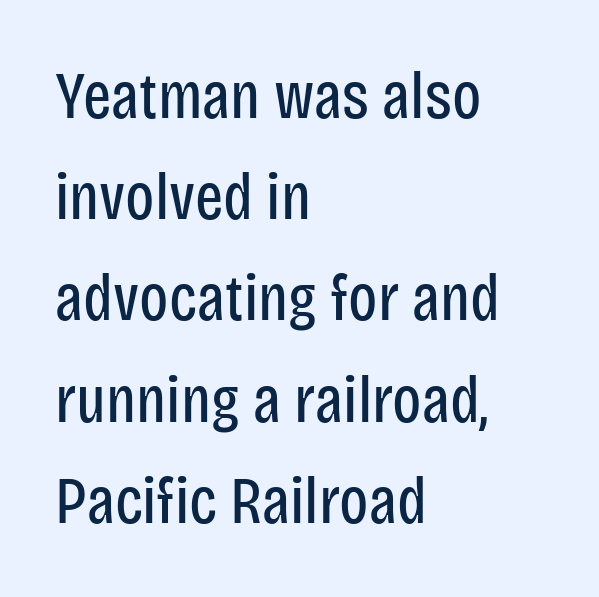
{"serif": "no", "italic": "no", "bold": "no", "weight": "regular", "width": "condensed", "stroke_contrast": "low", "x_height": "large", "monospaced": "no", "underline": "no", "align": "left", "line_spacing": "normal", "line_spacing_ratio": 1.51, "letter_spacing": "normal", "letter_spacing_em": 0.0, "glyph_px": 67}
